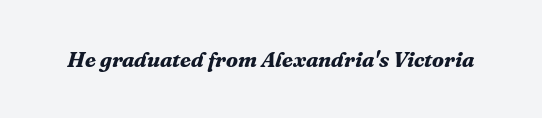
{"italic": "yes", "lean": "right", "slant_degrees": 16, "bold": "yes", "underline": "no", "letter_spacing": "normal", "letter_spacing_em": 0.0, "glyph_px": 22}
